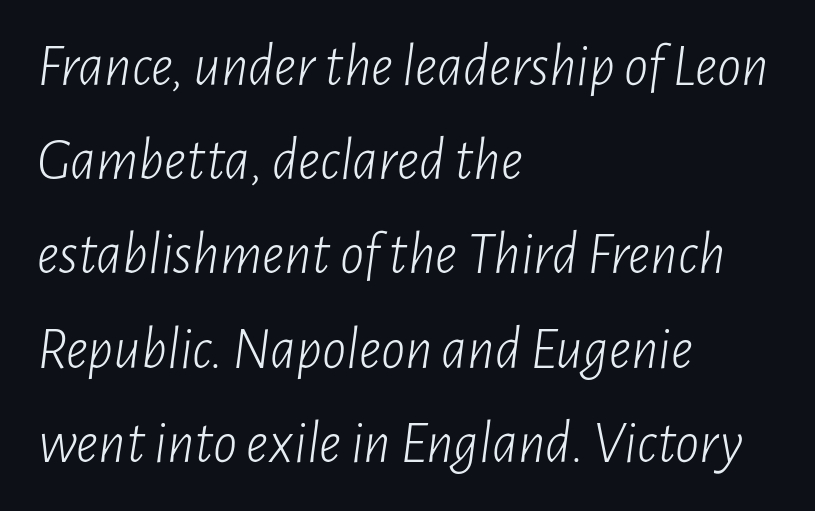
One-word summary of the alignment: left. Here the designer chose a conventional face with non-uniform glyph widths. Students, note that the glyphs here touch the page at normal intervals. The weight tops out at a normal text grade.
